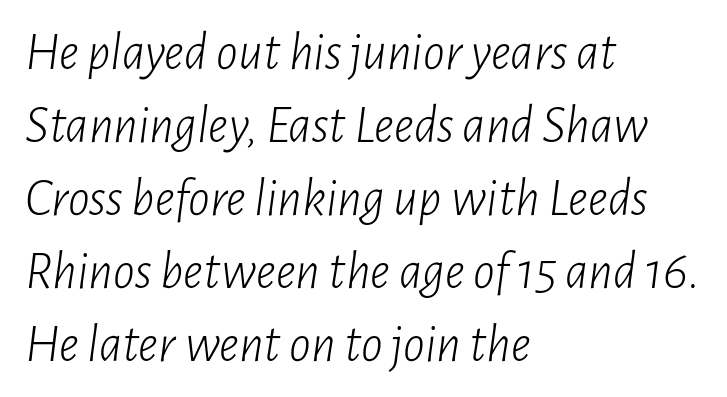
Tracking value appears to be zero — textbook default spacing. When letters slant like this, we call the style italic. Weight: in the light-to-regular range. These lines are rendered in a variable-pitch font. Horizontal bands of white between lines are of average thickness. Letters rest on an invisible, unmarked baseline.
